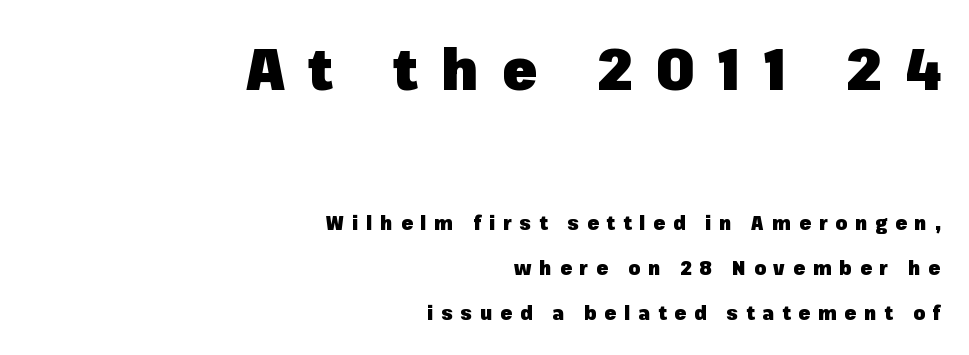
Q: Is the text bold? A: Yes.
Q: Is the text italic (slanted)? A: No, it is upright.
Q: Is the typeface a serif or a sans-serif typeface? A: Sans-serif.
Q: Is the text underlined? A: No.
Q: How is the paragraph aligned? A: Right-aligned.
Q: Is the spacing between letters normal or unusually wide? A: Unusually wide.
Q: Is the spacing between lines tight, normal or loose? A: Loose.
Q: Which block of text is set in a larger size, the first (top) or the second (bottom)? A: The first (top) one.
Q: Width (condensed, normal, or wide)? A: Normal.
Q: Stroke contrast? A: Low.
Q: x-height? A: Medium.
Q: Monospaced? A: No.
